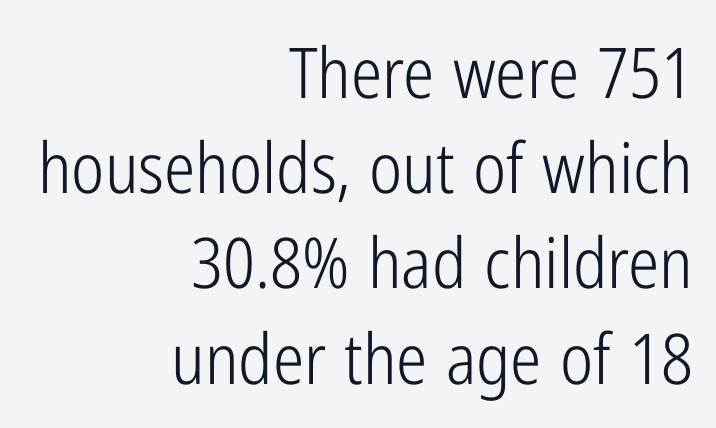
{"serif": "no", "italic": "no", "bold": "no", "weight": "light", "width": "condensed", "stroke_contrast": "low", "x_height": "medium", "monospaced": "no", "underline": "no", "align": "right", "line_spacing": "normal", "line_spacing_ratio": 1.36, "letter_spacing": "normal", "letter_spacing_em": 0.0, "glyph_px": 70}
